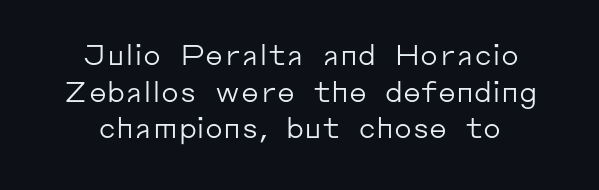
Q: Is the text bold? A: No.
Q: Is the text italic (slanted)? A: No, it is upright.
Q: Is the typeface a serif or a sans-serif typeface? A: Sans-serif.
Q: Is the text underlined? A: No.
Q: Is the spacing between letters normal or unusually wide? A: Normal.
Q: Is the spacing between lines tight, normal or loose? A: Normal.
Q: Width (condensed, normal, or wide)? A: Normal.
Q: Stroke contrast? A: Low.
Q: x-height? A: Medium.
Q: Monospaced? A: No.
